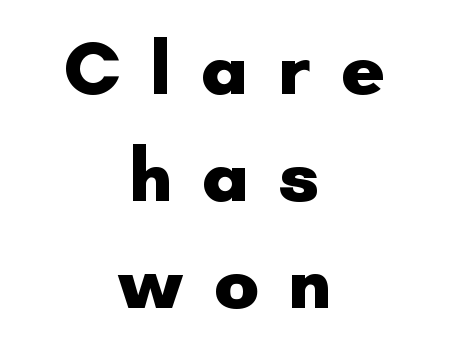
The paragraph has two soft edges and a firm central axis. Proportional: the letters do not fall into vertical columns. Nope, no serifs anywhere on these letters. The rendering uses a moderate line-height, typical for paragraphs.
